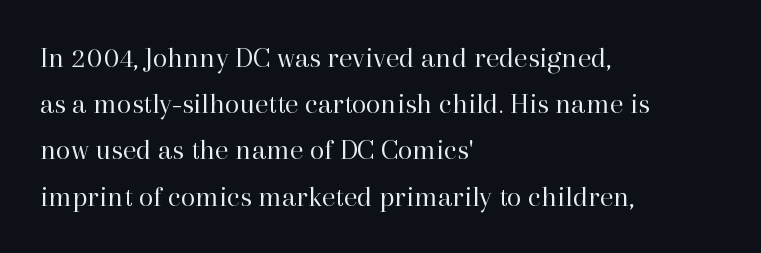
{"serif": "yes", "italic": "no", "bold": "no", "weight": "regular", "width": "normal", "stroke_contrast": "high", "x_height": "medium", "monospaced": "no", "underline": "no", "align": "left", "line_spacing": "normal", "line_spacing_ratio": 1.54, "letter_spacing": "normal", "letter_spacing_em": 0.0, "glyph_px": 30}
